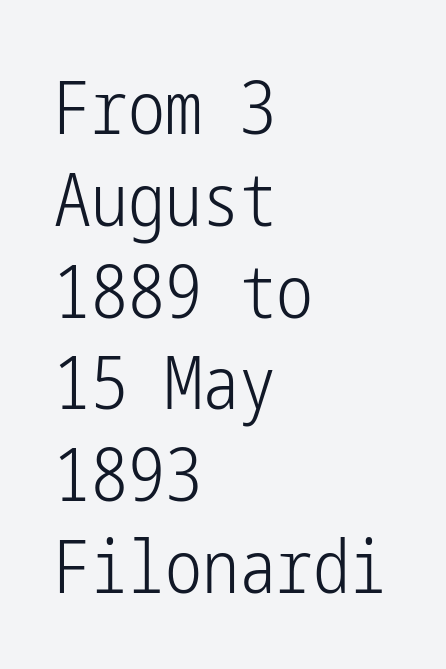
The image shows 74 px light, condensed sans-serif type, upright; set left-aligned, line spacing 1.24x, normal letter spacing, not underlined; low stroke contrast and a medium x-height.
